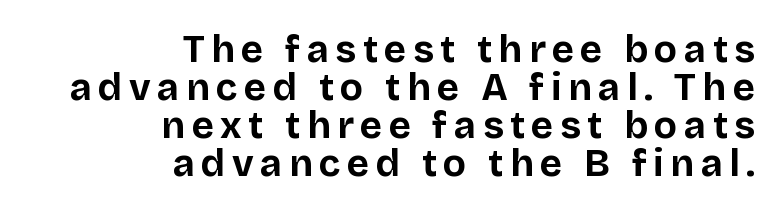
In terms of letterform style, serifs are entirely absent. These lines are rendered in a variable-pitch font. The lettering stays uniformly vertical, giving the passage a roman look. In terms of leading, this rendering errs on the cramped side.
